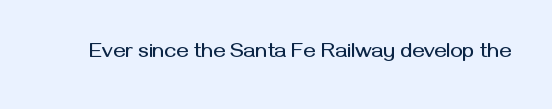
Q: Is the text italic (slanted)? A: No, it is upright.
Q: Is the text underlined? A: No.
Q: Is the spacing between letters normal or unusually wide? A: Normal.
